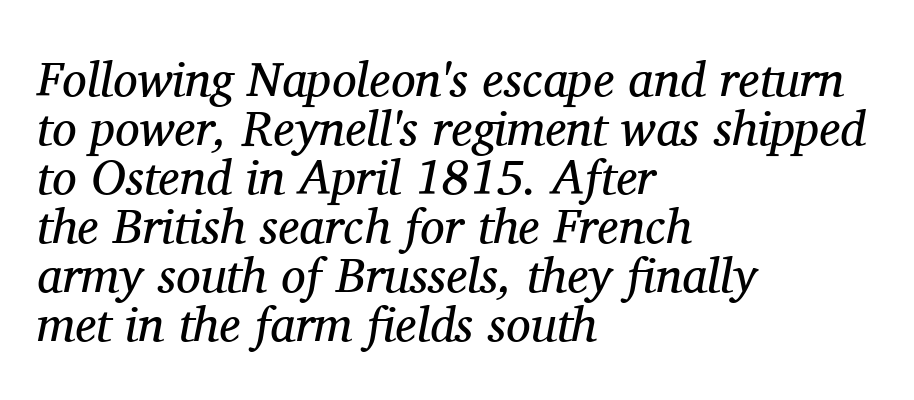
The image shows 49 px regular-weight serif type, italic (leaning right); set left-aligned, tight line spacing (1.0x), normal letter spacing, not underlined; medium stroke contrast and a medium x-height.
